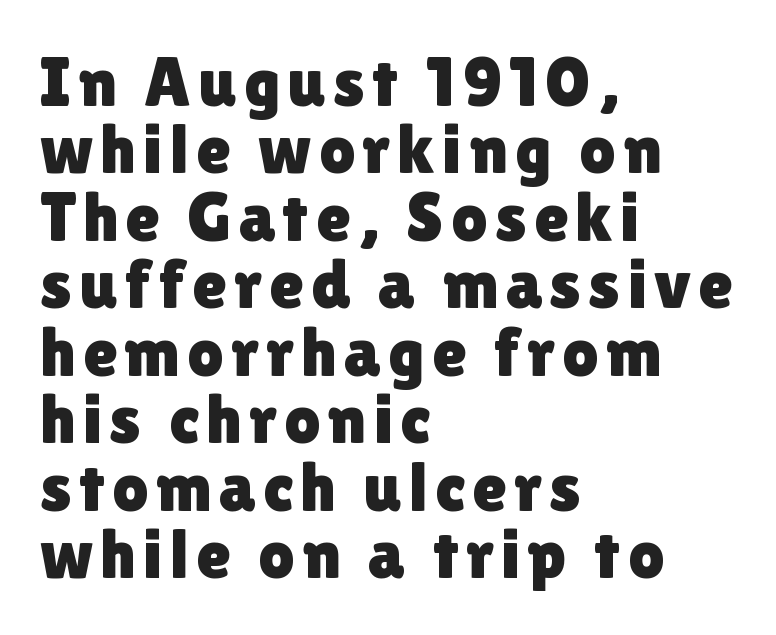
The image shows 71 px sans-serif type, upright; set left-aligned, tight line spacing (0.95x), not underlined; a medium x-height.
